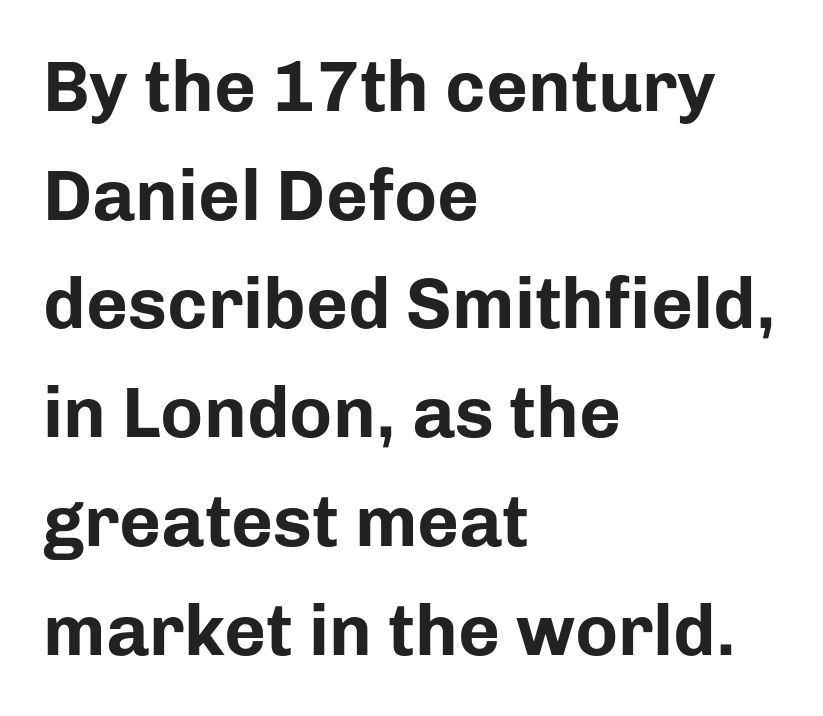
{"serif": "no", "italic": "no", "bold": "yes", "weight": "bold", "width": "normal", "stroke_contrast": "low", "x_height": "medium", "monospaced": "no", "underline": "no", "align": "left", "line_spacing": "normal", "line_spacing_ratio": 1.51, "letter_spacing": "normal", "letter_spacing_em": 0.0, "glyph_px": 72}
